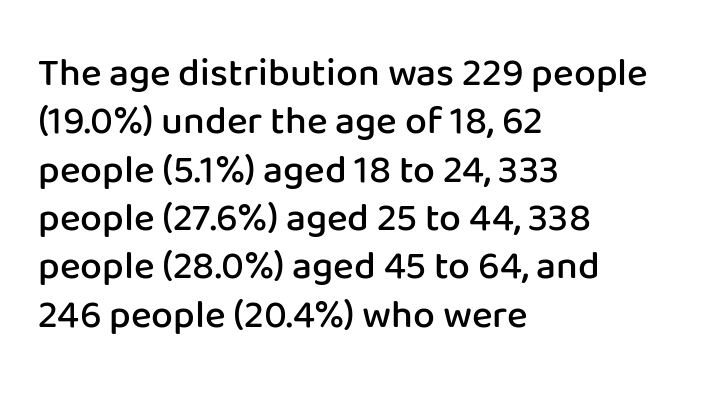
Q: Is the text bold? A: Semi-bold.
Q: Is the text italic (slanted)? A: No, it is upright.
Q: Is the typeface a serif or a sans-serif typeface? A: Sans-serif.
Q: Is the text underlined? A: No.
Q: How is the paragraph aligned? A: Left-aligned.
Q: Is the spacing between letters normal or unusually wide? A: Normal.
Q: Width (condensed, normal, or wide)? A: Normal.
Q: Stroke contrast? A: Low.
Q: x-height? A: Medium.
Q: Monospaced? A: No.
